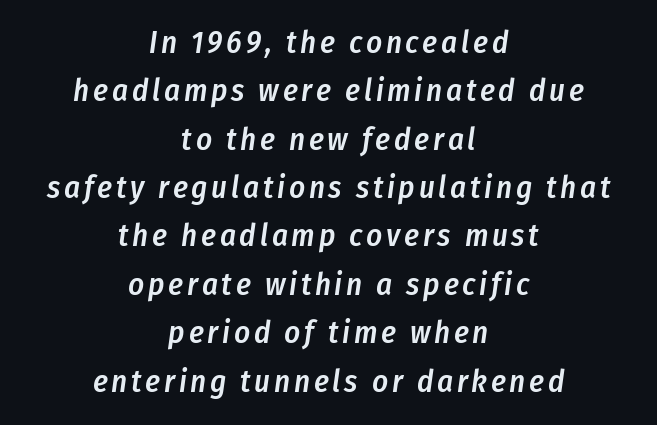
Vertically, the passage feels balanced, rows spaced as you'd expect. Beneath every word, the page is bare. Slanted lettering throughout. Caption: semibold face, moderately heavy strokes. Which margin do the lines hug? Neither — every line sits in the middle.
